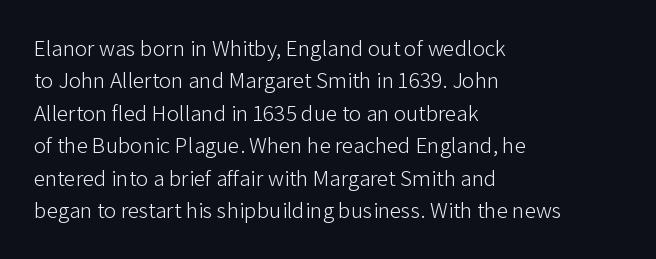
Q: Is the text bold? A: No.
Q: Is the text italic (slanted)? A: No, it is upright.
Q: Is the text underlined? A: No.
Q: How is the paragraph aligned? A: Left-aligned.
Q: Is the spacing between letters normal or unusually wide? A: Normal.
Q: Is the spacing between lines tight, normal or loose? A: Normal.
